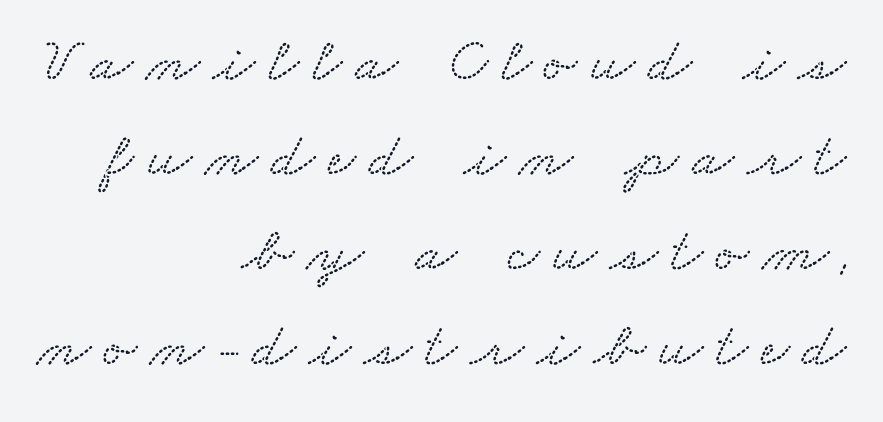
The passage shown is typed in a proportional face where columns would drift. Beneath every word, the page is bare. Leading: standard. Which margin do the lines hug? The right one — the left edge is uneven.
